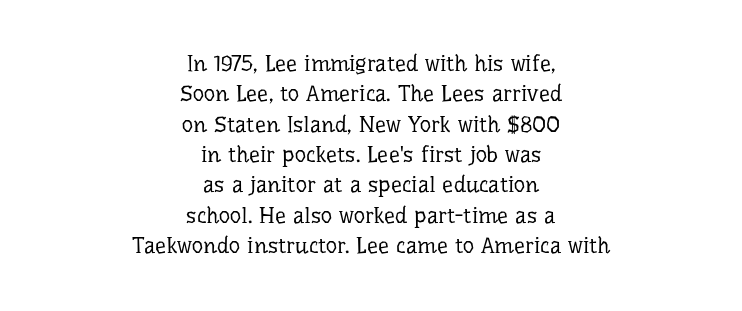
The image shows 22 px text type, upright; set centered, normal line spacing (1.38x), normal letter spacing, not underlined.
